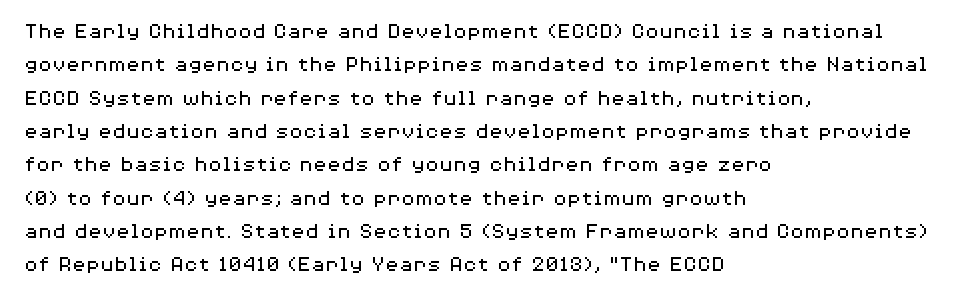
{"italic": "no", "bold": "no", "underline": "no", "align": "left", "line_spacing": "normal", "line_spacing_ratio": 1.45, "letter_spacing": "normal", "letter_spacing_em": 0.0, "glyph_px": 23}
